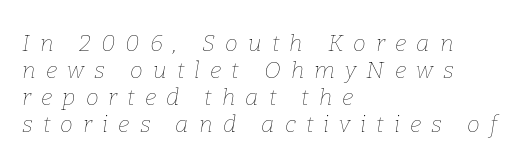
Characters are canted at an angle relative to the baseline's perpendicular. Vertical stems look standard width or narrower in stroke. Tracking here is generous; glyphs stand well apart from one another. Short and long lines alike share a common starting point at left. Type without underlining.
